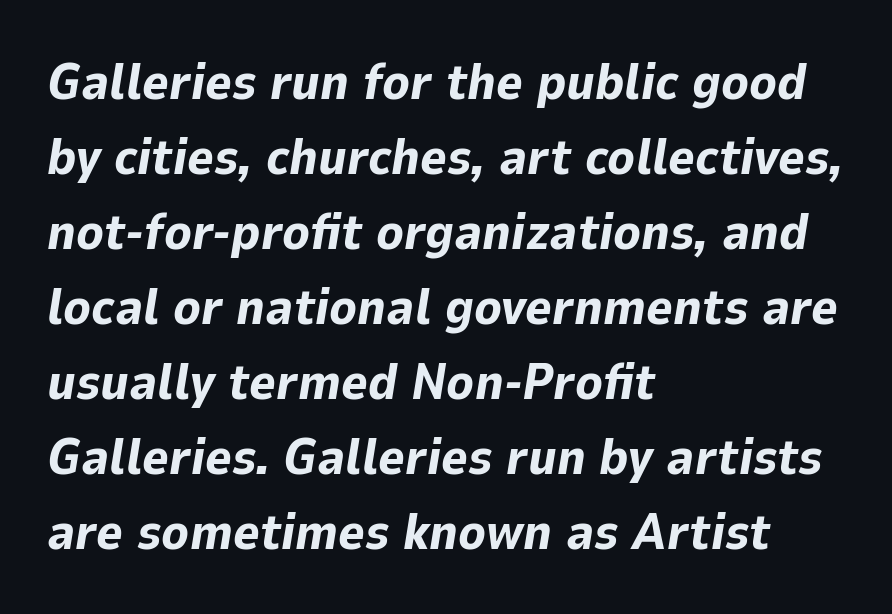
This sample has the flowing, uneven cadence of proportional lettering. This rendering uses left alignment, leaving the right contour irregular. The passage shown is not underscored anywhere. The gaps between neighbouring characters are ordinary and unremarkable. The glyphs look as if they've been sheared to an angle.
